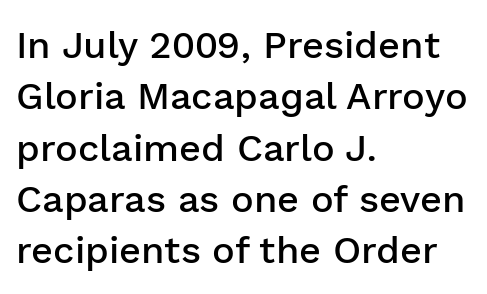
Q: Is the text bold? A: Semi-bold.
Q: Is the text italic (slanted)? A: No, it is upright.
Q: Is the typeface a serif or a sans-serif typeface? A: Sans-serif.
Q: Is the text underlined? A: No.
Q: How is the paragraph aligned? A: Left-aligned.
Q: Is the spacing between letters normal or unusually wide? A: Normal.
Q: Is the spacing between lines tight, normal or loose? A: Normal.
Q: Width (condensed, normal, or wide)? A: Normal.
Q: Stroke contrast? A: Low.
Q: x-height? A: Medium.
Q: Monospaced? A: No.
